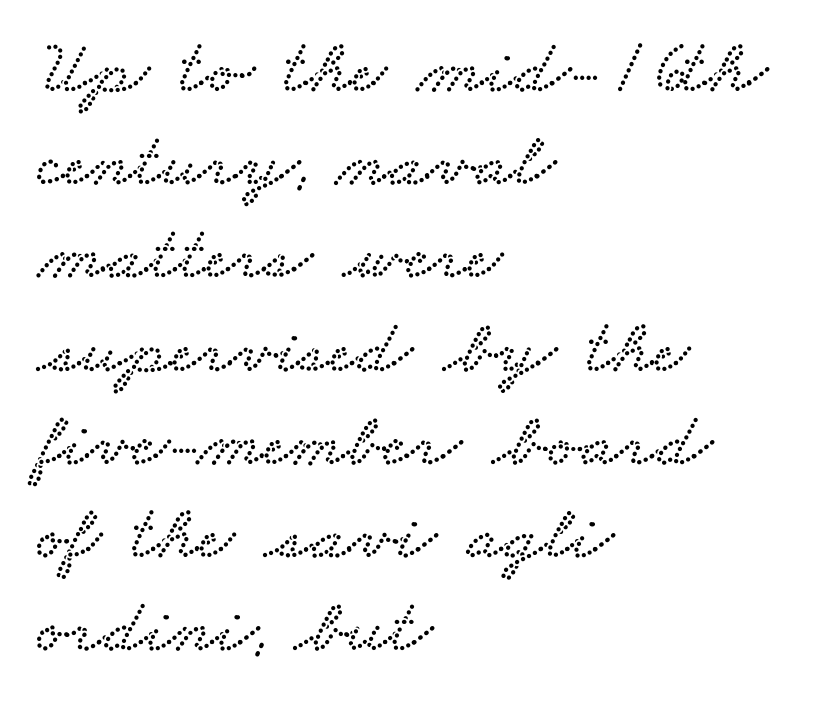
These lines are rendered in a variable-pitch font. Does the copy run flush right? No — it runs flush left. Type style note: has serifs. Compared with typical body copy, the letter spacing here is the same.
